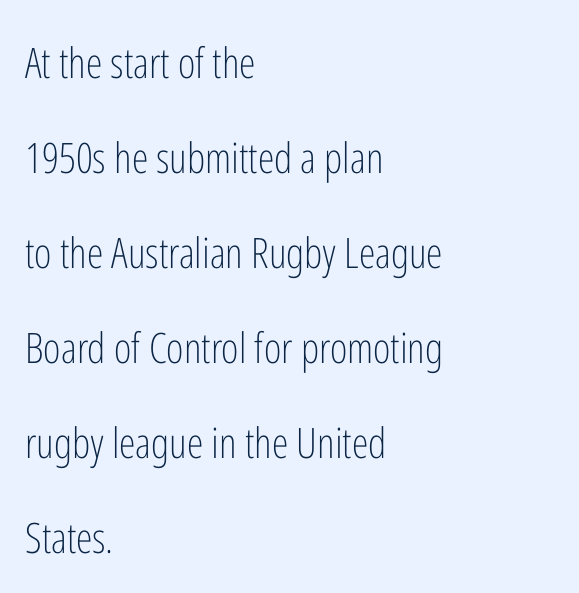
The image shows 42 px light, condensed sans-serif type, upright; set left-aligned, loose line spacing (2.26x), normal letter spacing, not underlined; low stroke contrast and a medium x-height.
